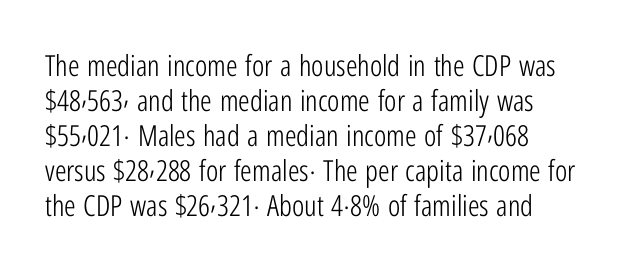
{"serif": "no", "italic": "no", "bold": "no", "weight": "light", "width": "condensed", "stroke_contrast": "low", "x_height": "medium", "monospaced": "no", "underline": "no", "align": "left", "line_spacing_ratio": 1.21, "letter_spacing": "normal", "letter_spacing_em": 0.0, "glyph_px": 29}
